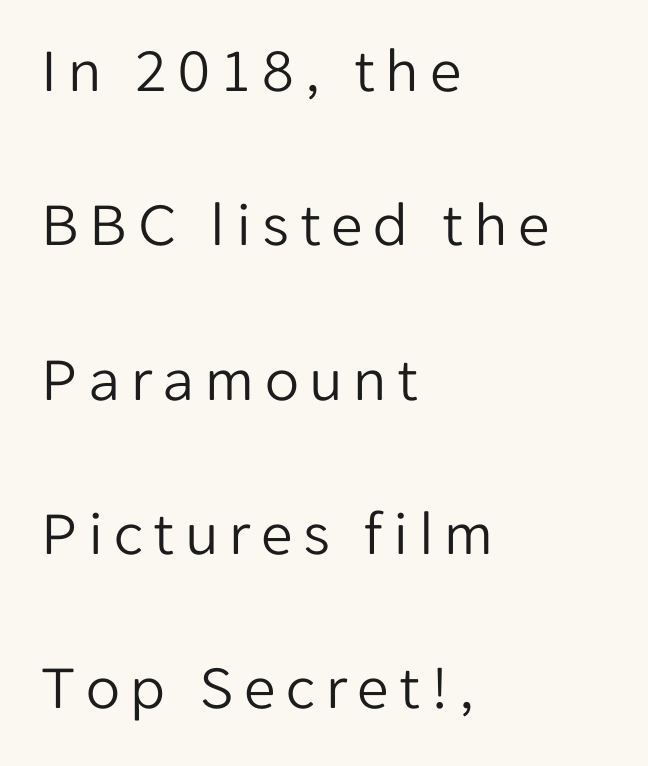
The image shows 63 px light sans-serif type, upright; set left-aligned, loose line spacing (2.45x), not underlined; low stroke contrast and a medium x-height.
